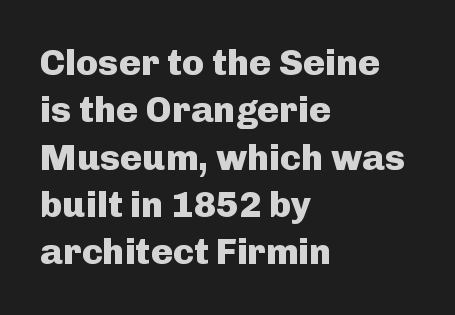
The image shows 37 px heavy sans-serif type, upright; set left-aligned, normal line spacing (1.28x), normal letter spacing, not underlined; low stroke contrast and a medium x-height.
